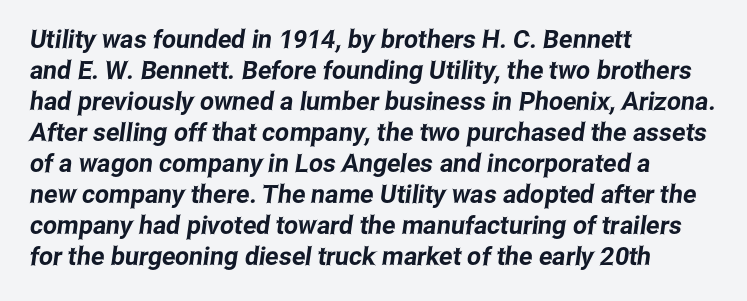
{"underline": "no", "align": "left", "line_spacing_ratio": 1.24, "letter_spacing": "normal", "letter_spacing_em": 0.0, "glyph_px": 25}
